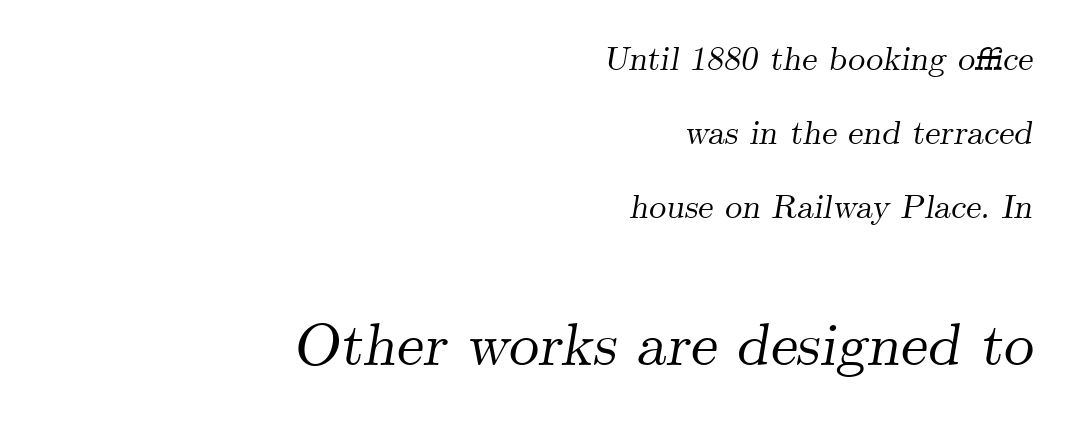
The image shows 60 px serif type, italic (leaning right); set right-aligned, loose line spacing (2.18x), normal letter spacing, not underlined; the second (bottom) block is 1.76x larger; medium stroke contrast and a small x-height.
